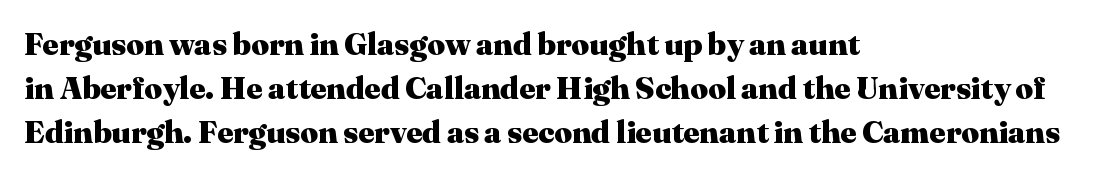
The image shows 31 px heavy serif type, upright; set left-aligned, normal line spacing (1.42x), normal letter spacing, not underlined; medium stroke contrast and a medium x-height.
